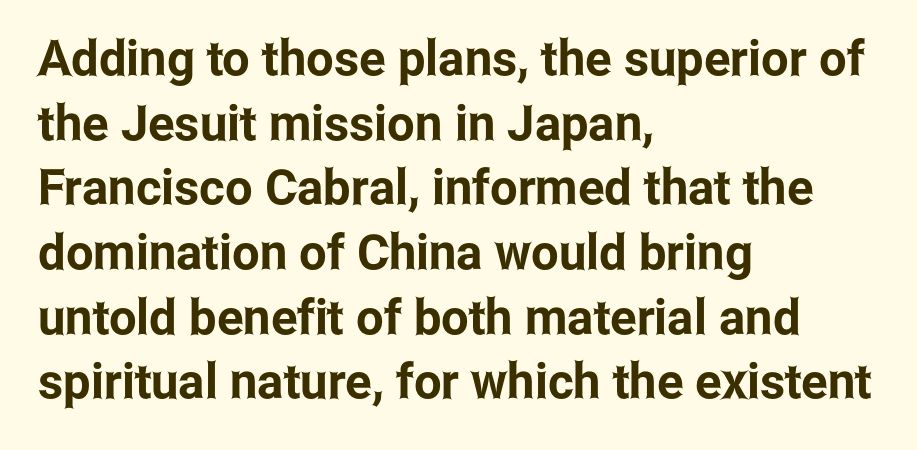
The image shows 49 px condensed sans-serif type, upright; set left-aligned, normal line spacing (1.32x), normal letter spacing, not underlined; low stroke contrast and a medium x-height.
